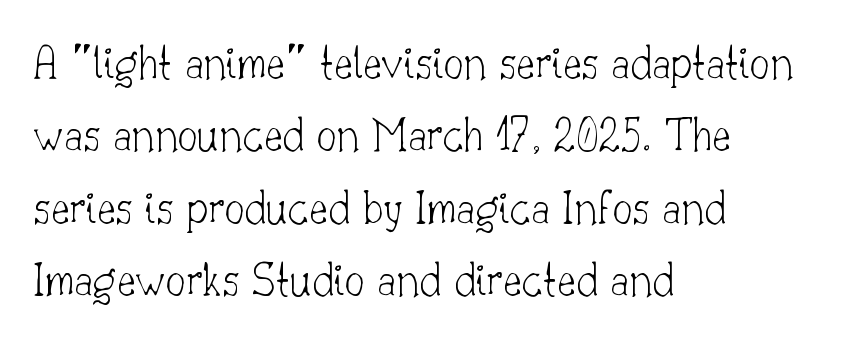
Weight: in the light-to-regular range. Decoration check: the copy has no underline. Honestly, the row spacing looks completely unremarkable. It's the straight-up-and-down kind of type. Spacing between characters is what you'd get straight out of the box. Classification — serif.
